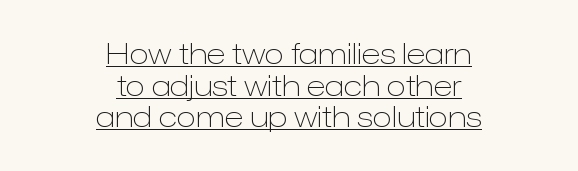
Notice how the stems are strictly vertical — no italics here. No letter is thick-stroked: the sample isn't bold. Spacing between characters is what you'd get straight out of the box. Quick note: underline on. Baseline-to-baseline distance is barely more than the letter height.
